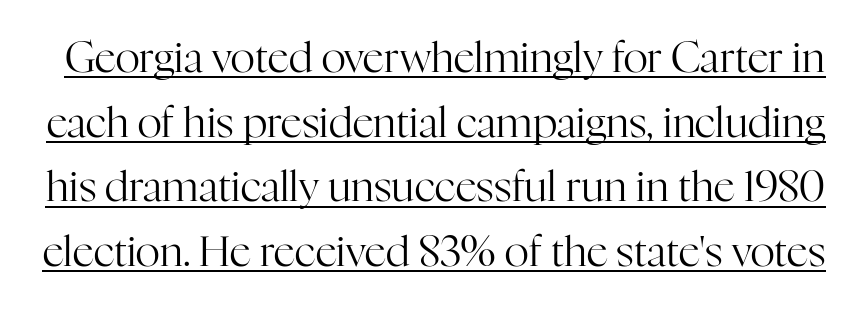
The type family on display is of the serif kind. It's the straight-up-and-down kind of type. The passage shown is not bold in any degree. Decoration check: the copy is underlined. Horizontal bands of white between lines are of average thickness. The passage shown is typed in a proportional face where columns would drift.
